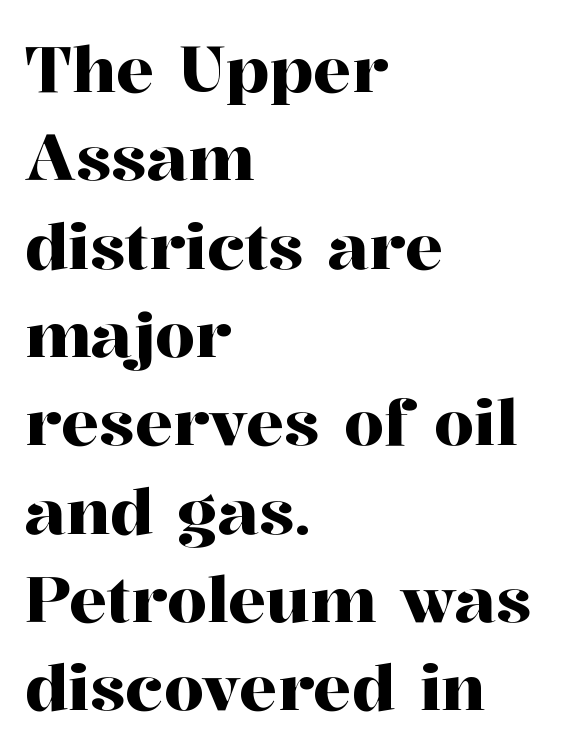
The passage is arranged the way most books set body copy — flush left. Regarding serifs, this sample has them. The lines sit at an ordinary, default distance from one another. Varying glyph widths throughout — classic text-font behaviour. This is roman type, the default non-slanted kind. Short note: letters normally spaced.
